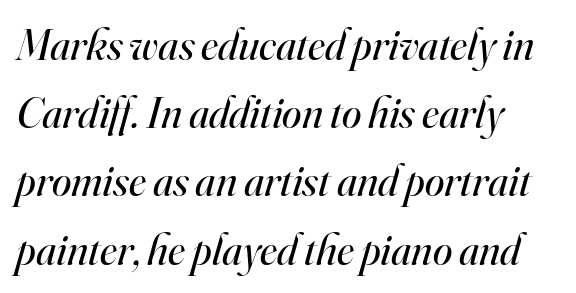
Q: Is the text bold? A: No.
Q: Is the text italic (slanted)? A: Yes, it leans right by about 16 degrees.
Q: Is the typeface a serif or a sans-serif typeface? A: Serif.
Q: Is the text underlined? A: No.
Q: How is the paragraph aligned? A: Left-aligned.
Q: Is the spacing between letters normal or unusually wide? A: Normal.
Q: Is the spacing between lines tight, normal or loose? A: Normal.
Q: Width (condensed, normal, or wide)? A: Normal.
Q: Stroke contrast? A: High.
Q: x-height? A: Small.
Q: Monospaced? A: No.
